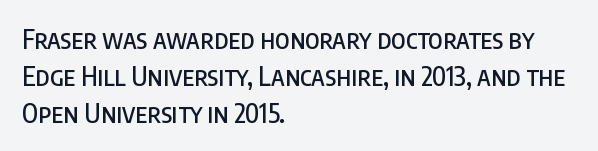
{"italic": "no", "underline": "no", "align": "left", "line_spacing": "normal", "line_spacing_ratio": 1.42, "letter_spacing": "normal", "letter_spacing_em": 0.0, "glyph_px": 26}
